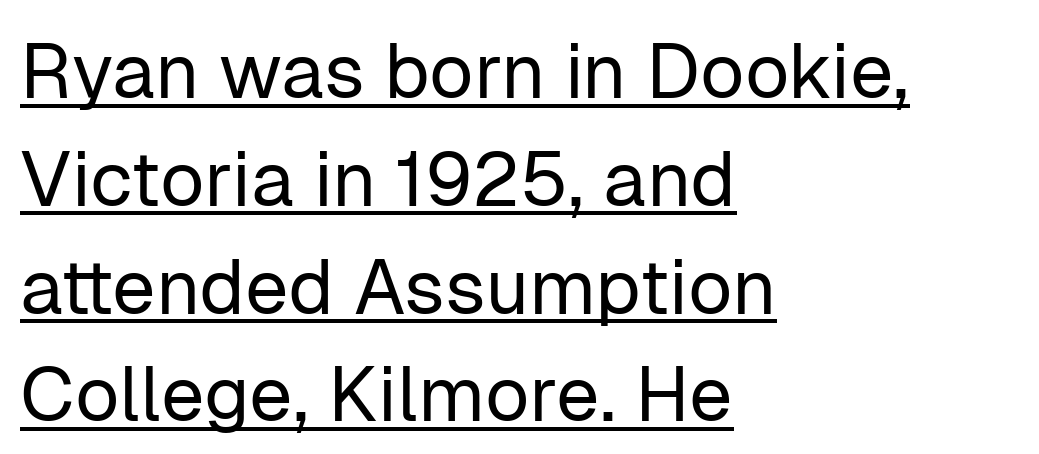
Q: Is the text bold? A: No.
Q: Is the text italic (slanted)? A: No, it is upright.
Q: Is the typeface a serif or a sans-serif typeface? A: Sans-serif.
Q: Is the text underlined? A: Yes.
Q: How is the paragraph aligned? A: Left-aligned.
Q: Is the spacing between letters normal or unusually wide? A: Normal.
Q: Is the spacing between lines tight, normal or loose? A: Normal.
Q: Width (condensed, normal, or wide)? A: Normal.
Q: Stroke contrast? A: Low.
Q: x-height? A: Medium.
Q: Monospaced? A: No.
